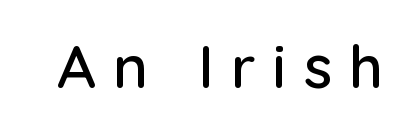
The image shows 60 px sans-serif type, upright; set unusually wide letter spacing (+0.28 em), not underlined; low stroke contrast and a medium x-height.
